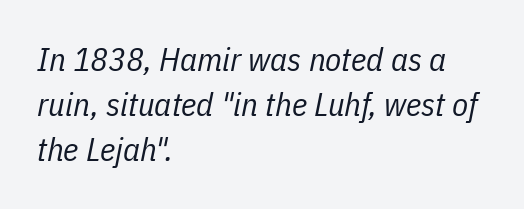
A typesetter would call this zero additional tracking. Horizontally, the lines are justified to the leading edge only. The font sits on the lighter half of the weight spectrum, regular included. Note the varied advance widths — an 'i' is clearly narrower than an 'm'. If you measured baseline to baseline, you'd find a middling distance.
